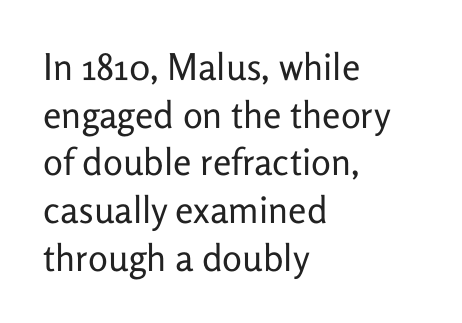
{"serif": "no", "italic": "no", "bold": "no", "weight": "regular", "width": "normal", "stroke_contrast": "low", "x_height": "medium", "monospaced": "no", "underline": "no", "align": "left", "line_spacing": "normal", "line_spacing_ratio": 1.29, "letter_spacing": "normal", "letter_spacing_em": 0.0, "glyph_px": 37}
